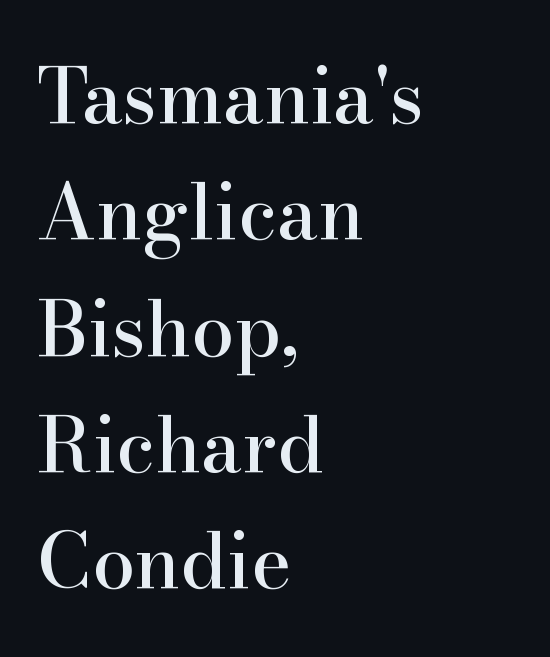
The image shows 76 px serif type, upright; set left-aligned, normal line spacing (1.53x), normal letter spacing, not underlined; high stroke contrast and a small x-height.
